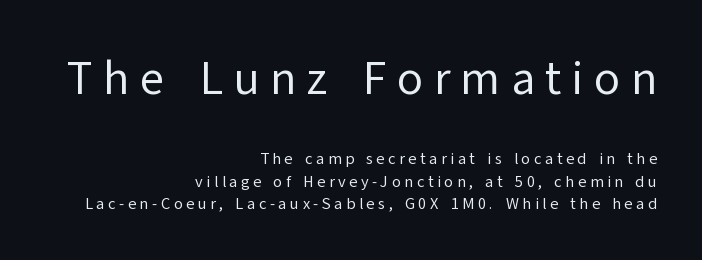
Regarding leading, the lines here are spaced in the standard way. The specimen omits any rule beneath the text block's lines. The typesetting does not lean heavy: it is not bold. The face used here is a sans, in the tradition of grotesques and geometrics.
